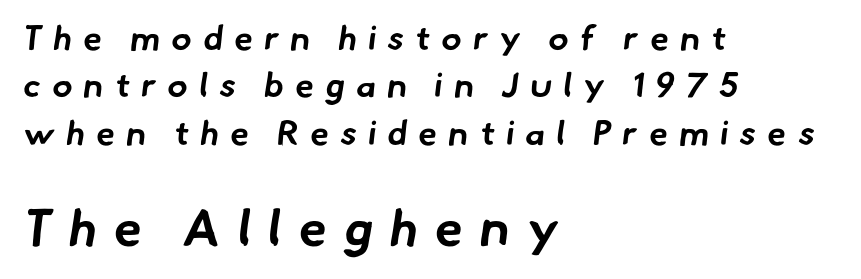
Think of a printed novel: that variable character pitch is what you see here. Horizontally, the lines are justified to the leading edge only. Scale increases going downward across the two blocks. How would I describe the line gaps? Plain and ordinary. Display-style spreading of the glyphs; the letterfit is very open. Every letter is thick-stroked: bold, no question.
